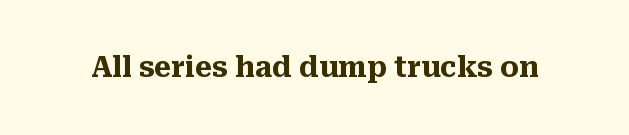
The string is rendered with underlining switched off. The passage shown has conventional tracking throughout. Character widths vary here, with narrow letters taking less room than wide ones. Ascenders rise straight up at ninety degrees.
